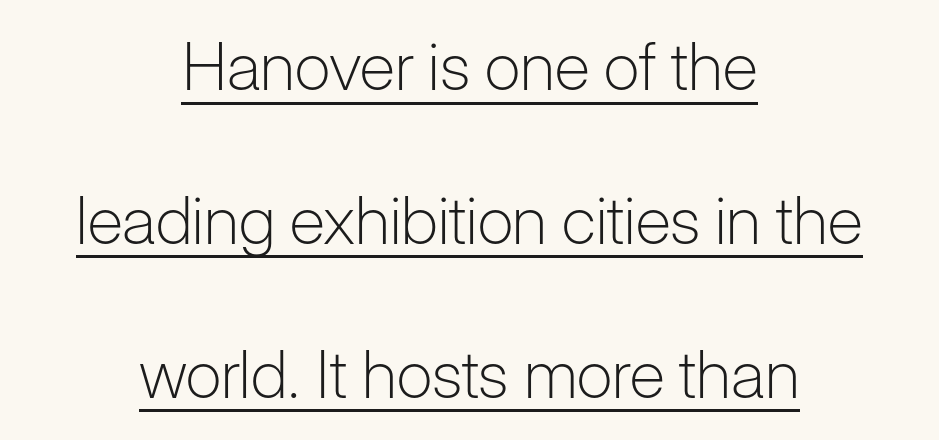
The image shows 66 px light sans-serif type, upright; set centered, loose line spacing (2.33x), normal letter spacing, underlined; low stroke contrast and a medium x-height.
